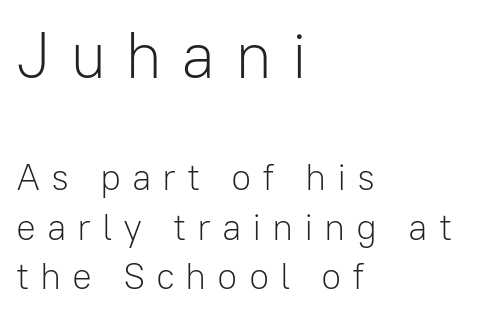
Q: Is the text bold? A: No.
Q: Is the text italic (slanted)? A: No, it is upright.
Q: Is the typeface a serif or a sans-serif typeface? A: Sans-serif.
Q: Is the text underlined? A: No.
Q: How is the paragraph aligned? A: Left-aligned.
Q: Is the spacing between letters normal or unusually wide? A: Unusually wide.
Q: Is the spacing between lines tight, normal or loose? A: Normal.
Q: Which block of text is set in a larger size, the first (top) or the second (bottom)? A: The first (top) one.
Q: Width (condensed, normal, or wide)? A: Normal.
Q: Stroke contrast? A: Low.
Q: x-height? A: Medium.
Q: Monospaced? A: No.
